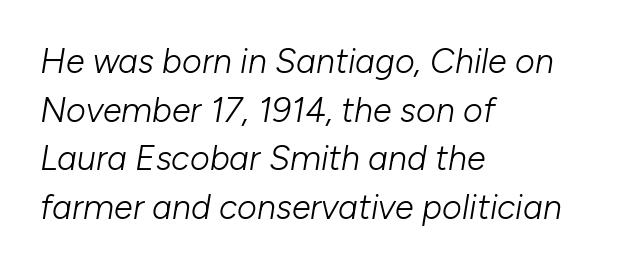
The line-height multiplier appears to be the usual default. The glyphs look as if they've been sheared to an angle. Looks like regular typesetting: each glyph gets only the width it needs. Look at the tracking — it's just the regular setting, nothing added. Lines of text with bare space underneath. Weight class: somewhere from thin through regular.
